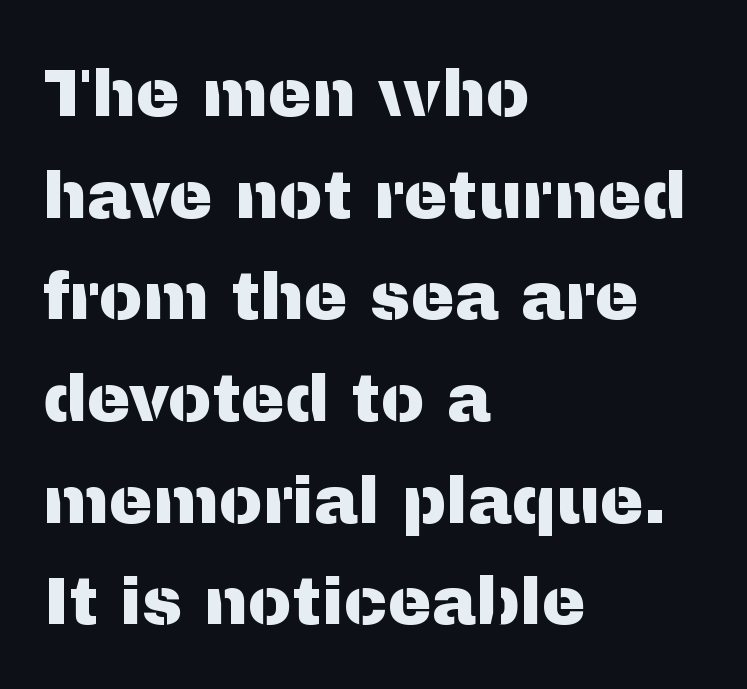
Q: Is the text italic (slanted)? A: No, it is upright.
Q: Is the typeface a serif or a sans-serif typeface? A: Sans-serif.
Q: Is the text underlined? A: No.
Q: How is the paragraph aligned? A: Left-aligned.
Q: Is the spacing between letters normal or unusually wide? A: Normal.
Q: Is the spacing between lines tight, normal or loose? A: Normal.
Q: Width (condensed, normal, or wide)? A: Normal.
Q: Stroke contrast? A: Medium.
Q: x-height? A: Medium.
Q: Monospaced? A: No.
